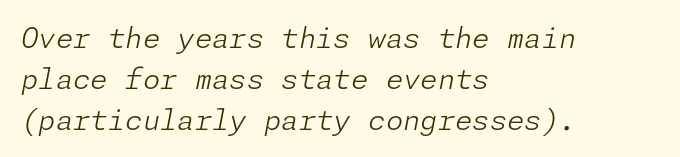
Q: Is the text bold? A: No.
Q: Is the text italic (slanted)? A: Yes, it leans right by about 11 degrees.
Q: Is the text underlined? A: No.
Q: How is the paragraph aligned? A: Left-aligned.
Q: Is the spacing between letters normal or unusually wide? A: Normal.
Q: Is the spacing between lines tight, normal or loose? A: Normal.
Q: Width (condensed, normal, or wide)? A: Normal.
Q: Stroke contrast? A: Low.
Q: x-height? A: Medium.
